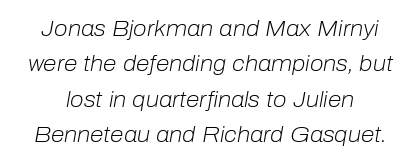
Style check: oblique. Each stroke keeps to a modest, everyday thickness or less. This sample uses plain, unmodified letter spacing. Anything drawn beneath the words? Only blank space.
